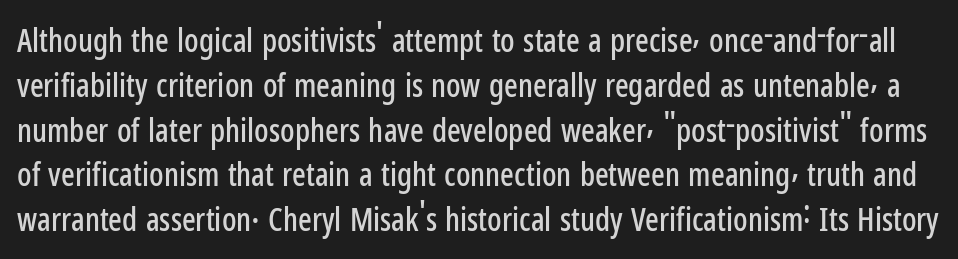
The image shows 32 px condensed sans-serif type, upright; set normal line spacing (1.4x), normal letter spacing, not underlined; low stroke contrast and a medium x-height.
